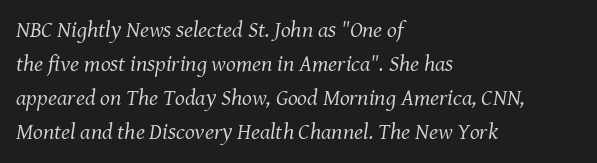
Q: Is the text bold? A: No.
Q: Is the text italic (slanted)? A: Yes, it leans right by about 8 degrees.
Q: Is the text underlined? A: No.
Q: How is the paragraph aligned? A: Left-aligned.
Q: Is the spacing between letters normal or unusually wide? A: Normal.
Q: Is the spacing between lines tight, normal or loose? A: Normal.
